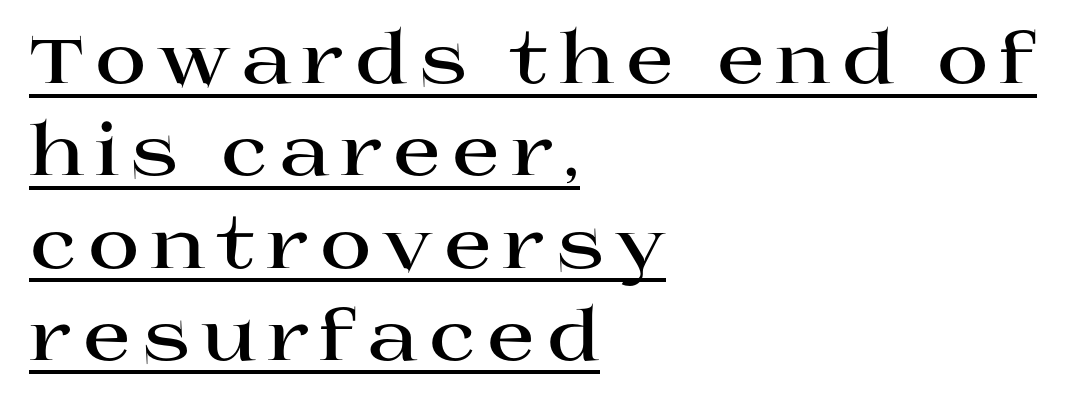
The lettering is marked with a stroke running underneath it. Summary of vertical rhythm: regular, with standard interline spacing. The letters are bold, with thick, heavy strokes. Is this a fixed-width face? No — the glyphs have proportional, varying widths. Ascenders rise straight up at ninety degrees. A classic flush-left, rag-right setting is used for this passage.
